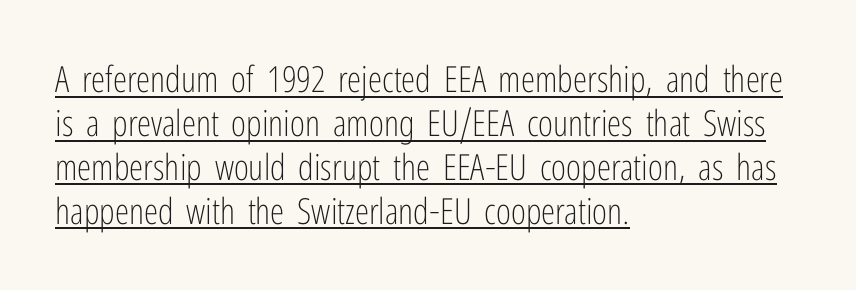
Underline: present. Does the copy run flush right? No — it runs flush left. Stroke thickness stays within the range of a standard reading face or lighter. Do the characters align in a grid? No, the font is proportional. Observe the ordinary spacing: letters are neighbours, not strangers.
